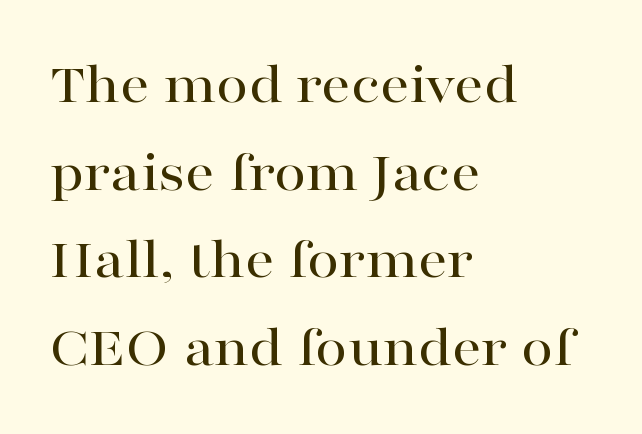
{"serif": "yes", "italic": "no", "width": "wide", "stroke_contrast": "high", "x_height": "medium", "monospaced": "no", "underline": "no", "align": "left", "line_spacing": "normal", "line_spacing_ratio": 1.51, "letter_spacing": "normal", "letter_spacing_em": 0.0, "glyph_px": 58}
